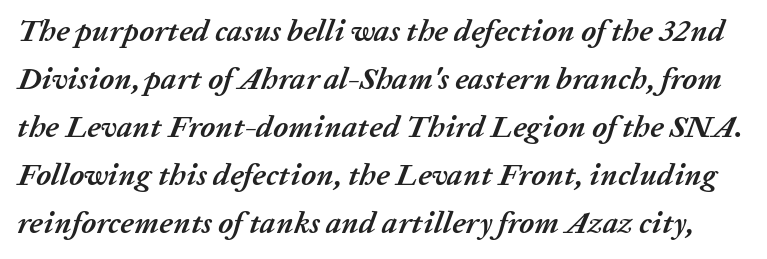
Q: Is the text bold? A: Yes.
Q: Is the text italic (slanted)? A: Yes, it leans right by about 20 degrees.
Q: Is the text underlined? A: No.
Q: Is the spacing between letters normal or unusually wide? A: Normal.
Q: Is the spacing between lines tight, normal or loose? A: Normal.
Q: Width (condensed, normal, or wide)? A: Normal.
Q: Stroke contrast? A: Low.
Q: x-height? A: Medium.
Q: Monospaced? A: No.
